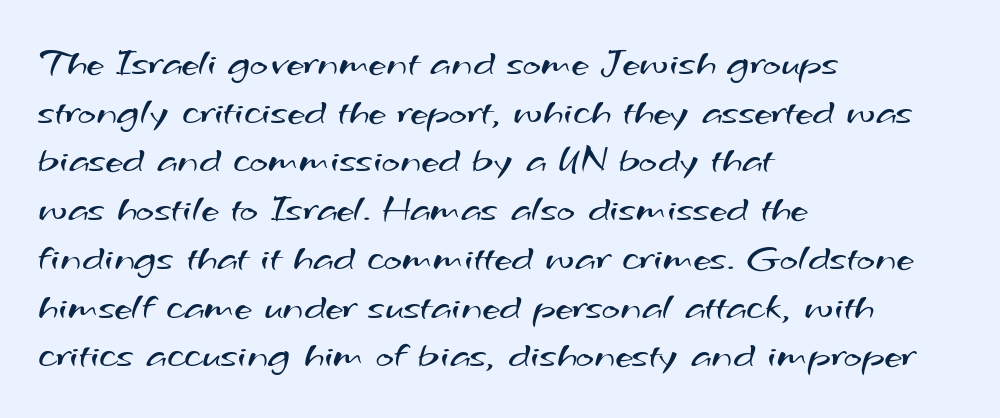
{"serif": "no", "bold": "no", "weight": "regular", "width": "wide", "stroke_contrast": "medium", "x_height": "small", "monospaced": "no", "underline": "no", "align": "left", "line_spacing": "normal", "line_spacing_ratio": 1.25, "letter_spacing": "normal", "letter_spacing_em": 0.0, "glyph_px": 39}
